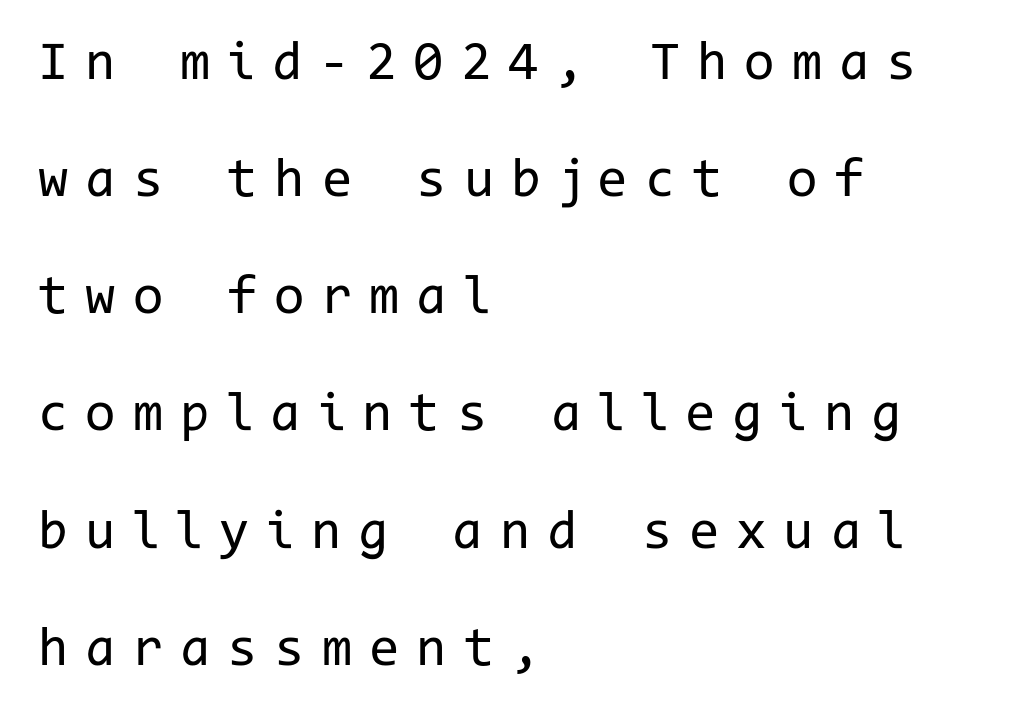
Q: Is the text bold? A: No.
Q: Is the text italic (slanted)? A: No, it is upright.
Q: Is the typeface a serif or a sans-serif typeface? A: Sans-serif.
Q: Is the text underlined? A: No.
Q: How is the paragraph aligned? A: Left-aligned.
Q: Is the spacing between letters normal or unusually wide? A: Unusually wide.
Q: Is the spacing between lines tight, normal or loose? A: Loose.
Q: Width (condensed, normal, or wide)? A: Normal.
Q: Stroke contrast? A: Low.
Q: x-height? A: Medium.
Q: Monospaced? A: Yes.
